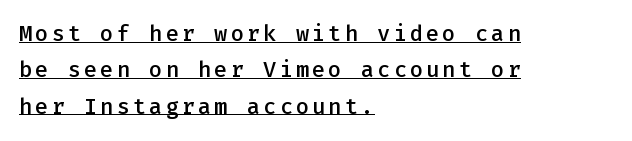
{"italic": "no", "bold": "semi", "underline": "yes", "align": "left", "line_spacing": "normal", "line_spacing_ratio": 1.65, "glyph_px": 22}
